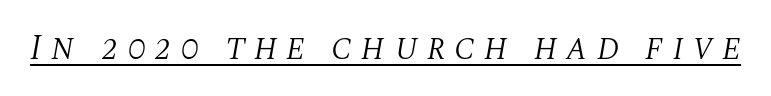
{"serif": "yes", "italic": "yes", "lean": "right", "slant_degrees": 10, "bold": "no", "weight": "light", "width": "normal", "stroke_contrast": "medium", "x_height": "large", "monospaced": "no", "underline": "yes", "letter_spacing": "wide", "letter_spacing_em": 0.24, "glyph_px": 36}
